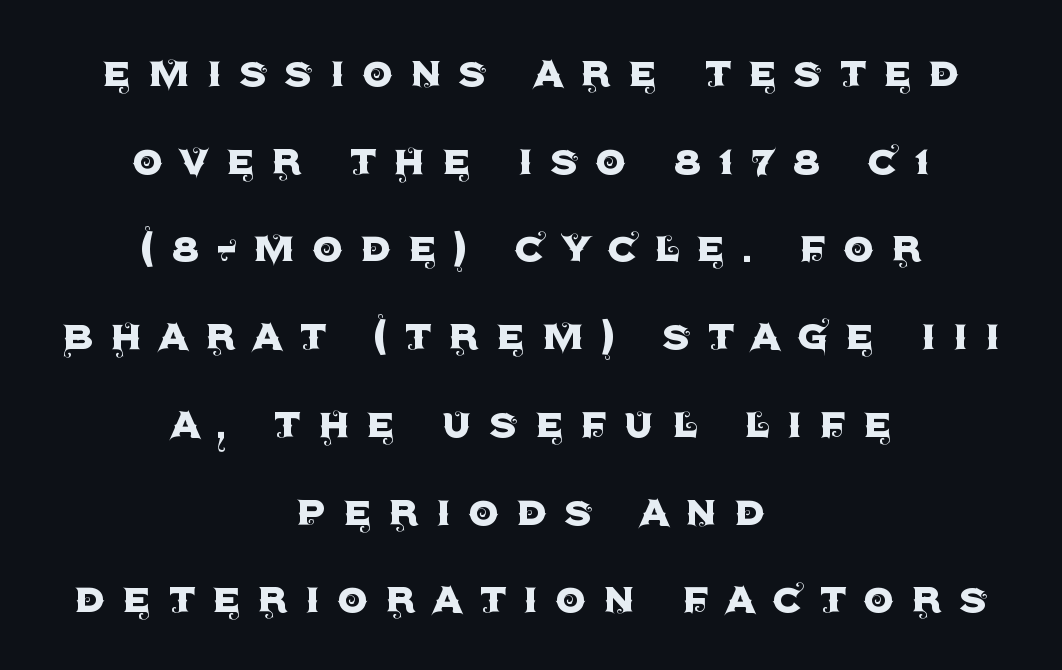
A roman cut, with each character standing at attention. The paragraph shown floats in the horizontal middle. Does extra space separate the letters? Yes, quite a lot of it. The letters advance in unequal steps, a hallmark of proportional type. The glyphs in this specimen are sans serif.
